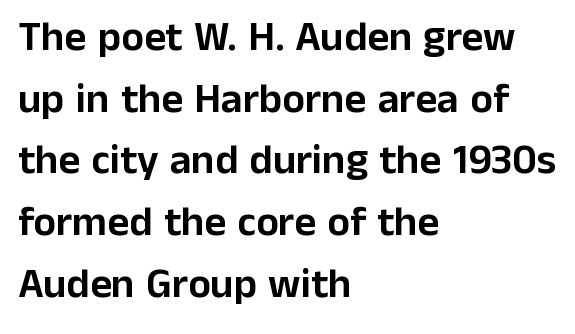
Q: Is the text italic (slanted)? A: No, it is upright.
Q: Is the typeface a serif or a sans-serif typeface? A: Sans-serif.
Q: Is the text underlined? A: No.
Q: How is the paragraph aligned? A: Left-aligned.
Q: Is the spacing between letters normal or unusually wide? A: Normal.
Q: Is the spacing between lines tight, normal or loose? A: Normal.
Q: Width (condensed, normal, or wide)? A: Normal.
Q: Stroke contrast? A: Low.
Q: x-height? A: Medium.
Q: Monospaced? A: No.
